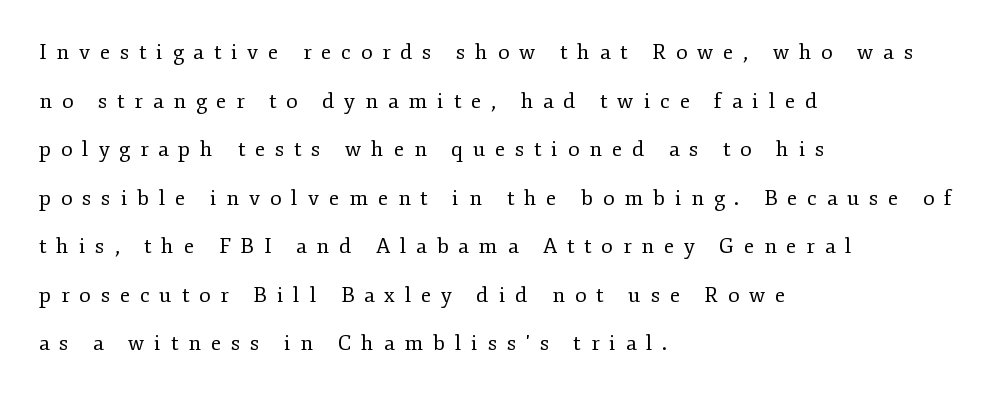
{"italic": "no", "bold": "no", "underline": "no", "align": "left", "line_spacing": "loose", "line_spacing_ratio": 2.31, "letter_spacing": "wide", "letter_spacing_em": 0.47, "glyph_px": 21}
